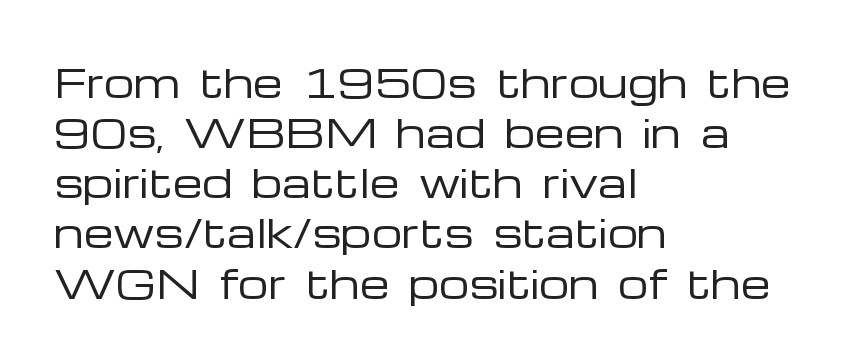
{"serif": "no", "italic": "no", "bold": "no", "weight": "regular", "width": "wide", "stroke_contrast": "low", "x_height": "medium", "monospaced": "no", "underline": "no", "align": "left", "line_spacing": "normal", "line_spacing_ratio": 1.32, "letter_spacing": "normal", "letter_spacing_em": 0.0, "glyph_px": 38}
